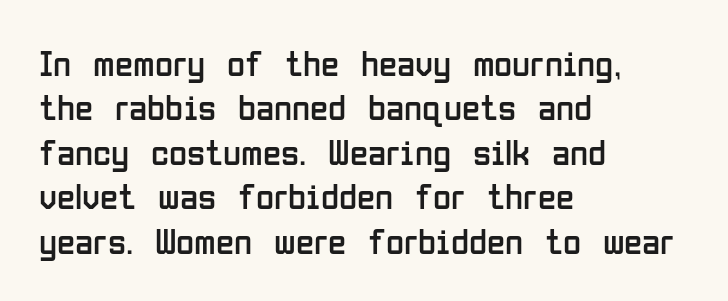
{"serif": "no", "italic": "no", "bold": "no", "weight": "regular", "width": "condensed", "stroke_contrast": "low", "x_height": "medium", "monospaced": "no", "underline": "no", "align": "left", "line_spacing_ratio": 1.2, "letter_spacing": "normal", "letter_spacing_em": 0.0, "glyph_px": 37}
